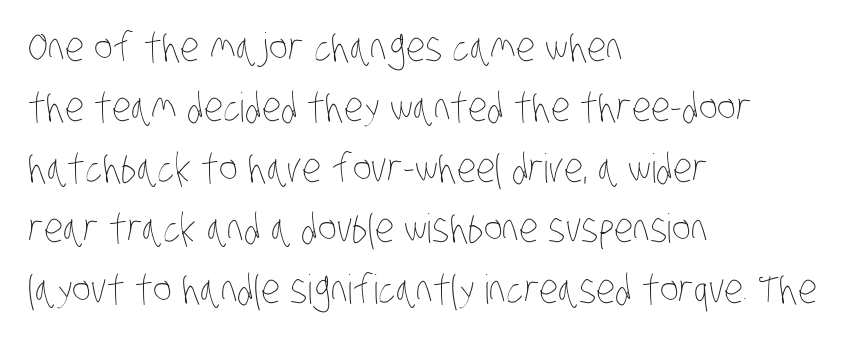
The image shows 40 px thin, condensed type; set left-aligned, normal line spacing (1.51x), normal letter spacing, not underlined; low stroke contrast and a large x-height.
